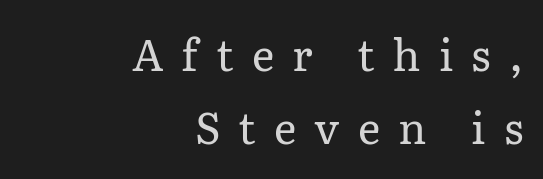
The image shows 43 px regular-weight serif type, upright; set right-aligned, normal line spacing (1.7x), unusually wide letter spacing (+0.42 em), not underlined; low stroke contrast and a medium x-height.
